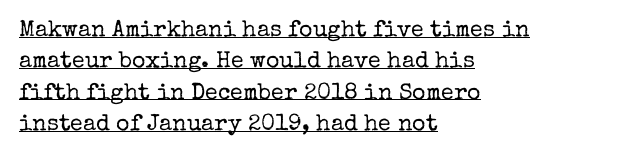
{"italic": "no", "bold": "no", "underline": "yes", "align": "left", "line_spacing": "normal", "line_spacing_ratio": 1.36, "letter_spacing": "normal", "letter_spacing_em": 0.0, "glyph_px": 23}
